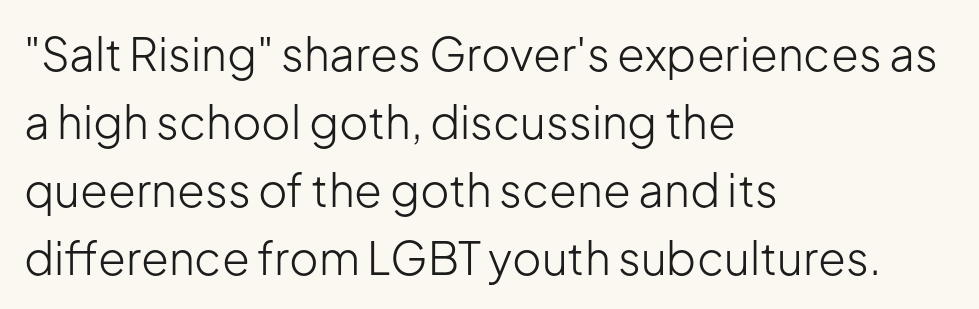
Q: Is the text bold? A: No.
Q: Is the text italic (slanted)? A: No, it is upright.
Q: Is the typeface a serif or a sans-serif typeface? A: Sans-serif.
Q: Is the text underlined? A: No.
Q: How is the paragraph aligned? A: Left-aligned.
Q: Is the spacing between letters normal or unusually wide? A: Normal.
Q: Is the spacing between lines tight, normal or loose? A: Normal.
Q: Width (condensed, normal, or wide)? A: Normal.
Q: Stroke contrast? A: Low.
Q: x-height? A: Medium.
Q: Monospaced? A: No.
